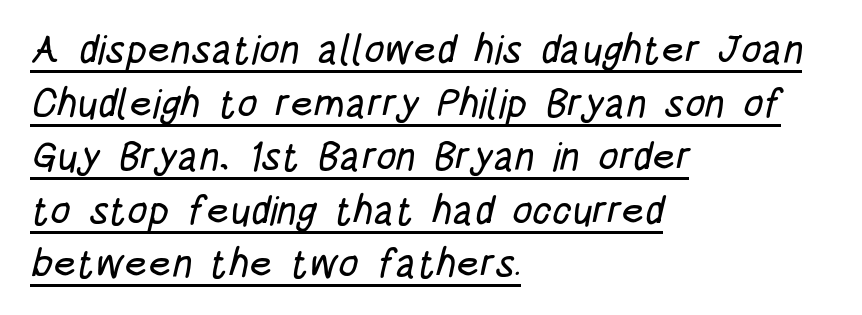
Spacing verdict: proportional, widths tailored to each character. This rendering uses left alignment, leaving the right contour irregular. Honestly, the row spacing looks completely unremarkable. Words appear dense and cohesive because spacing is normal. Stroke terminals: plain, sans-serif.
